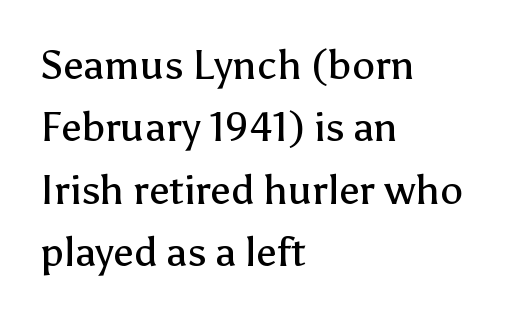
The image shows 41 px regular-weight sans-serif type, upright; set left-aligned, normal line spacing (1.52x), normal letter spacing, not underlined; low stroke contrast and a medium x-height.
